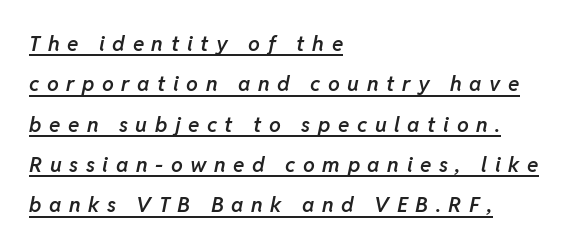
{"italic": "yes", "lean": "right", "slant_degrees": 11, "bold": "semi", "underline": "yes", "align": "left", "line_spacing": "loose", "line_spacing_ratio": 1.92, "letter_spacing": "wide", "letter_spacing_em": 0.36, "glyph_px": 21}
